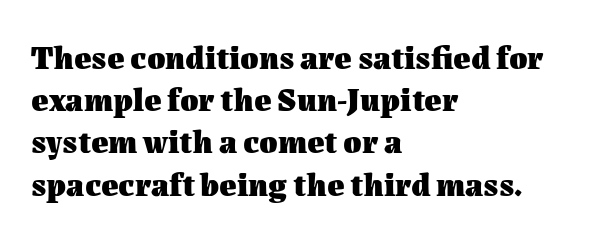
The image shows 33 px heavy type, upright; set left-aligned, normal line spacing (1.28x), normal letter spacing, not underlined; medium stroke contrast and a medium x-height.
